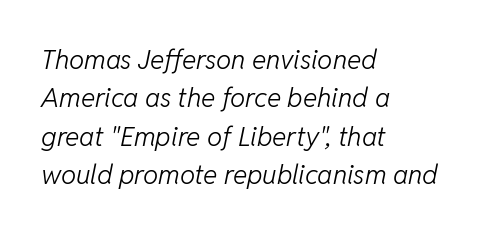
{"italic": "yes", "lean": "right", "slant_degrees": 11, "bold": "no", "underline": "no", "align": "left", "line_spacing": "normal", "line_spacing_ratio": 1.42, "letter_spacing": "normal", "letter_spacing_em": 0.0, "glyph_px": 27}
